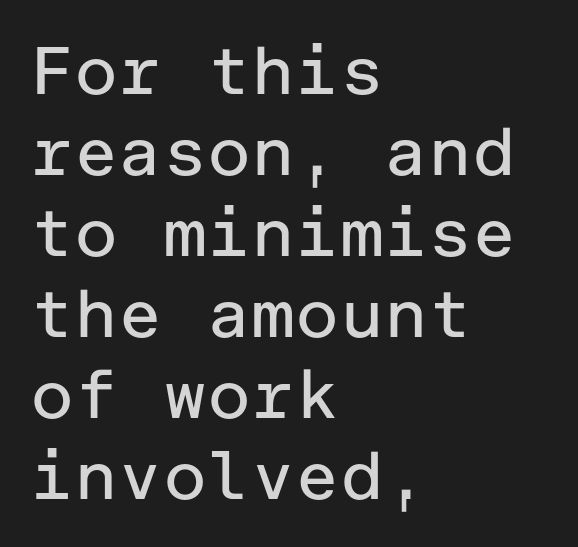
These glyphs show unthickened strokes, regular width or finer. Visually the block forms a straight wall on the left and a jagged coastline on the right. These lines are composed in type without serifs. These lines were composed using upright roman letters. The rendering keeps characters at their native spacing. The specimen omits any rule beneath the text block's lines.
